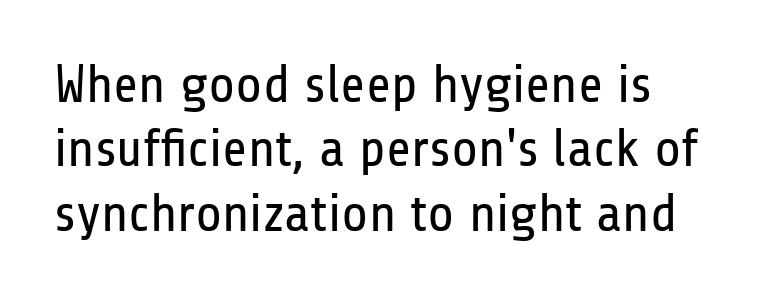
The image shows 54 px regular-weight, condensed sans-serif type, upright; set line spacing 1.19x, normal letter spacing, not underlined; low stroke contrast and a medium x-height.
